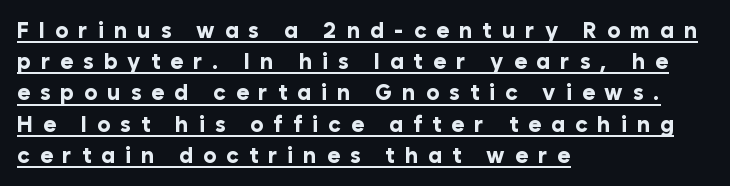
Q: Is the text bold? A: Yes.
Q: Is the text italic (slanted)? A: No, it is upright.
Q: Is the text underlined? A: Yes.
Q: How is the paragraph aligned? A: Left-aligned.
Q: Is the spacing between letters normal or unusually wide? A: Unusually wide.
Q: Is the spacing between lines tight, normal or loose? A: Normal.
